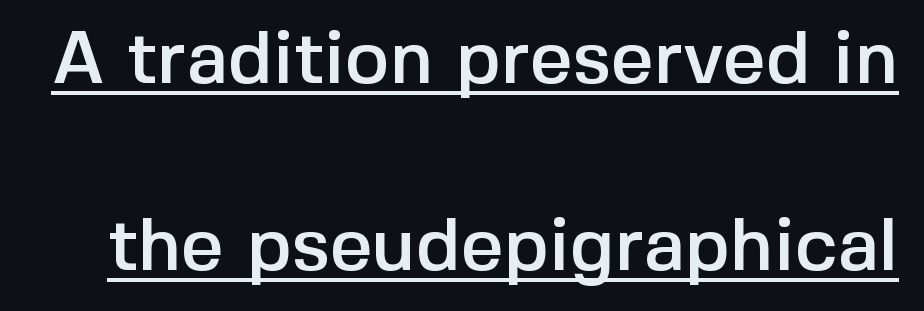
This block would shrink considerably if given ordinary leading; it's expanded now. Do the letters lean? They stand straight. Character widths vary here, with narrow letters taking less room than wide ones. A sans-serif font was chosen for this passage. What decoration does the sample have? An underline. Letter spacing: default.
